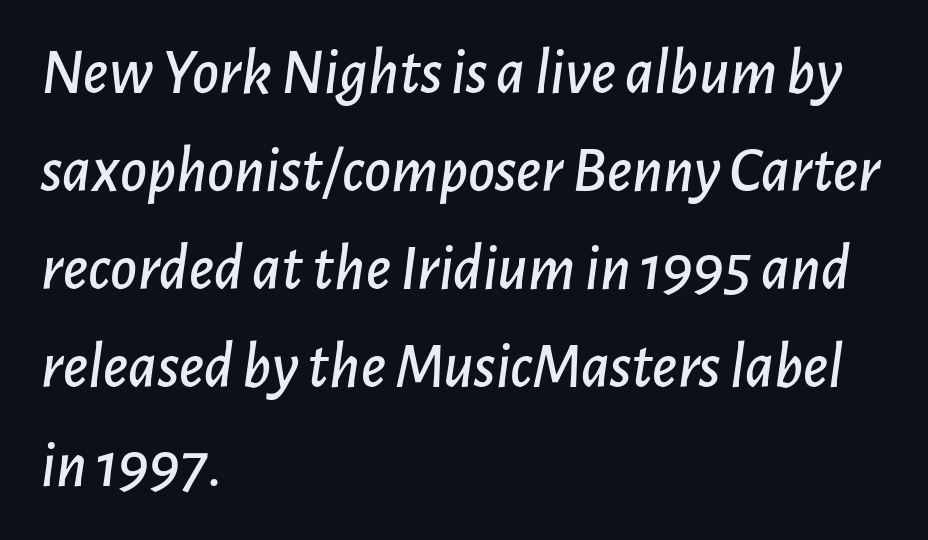
{"italic": "yes", "lean": "right", "slant_degrees": 7, "width": "normal", "stroke_contrast": "low", "x_height": "medium", "monospaced": "no", "underline": "no", "align": "left", "line_spacing": "normal", "line_spacing_ratio": 1.51, "letter_spacing": "normal", "letter_spacing_em": 0.0, "glyph_px": 65}
